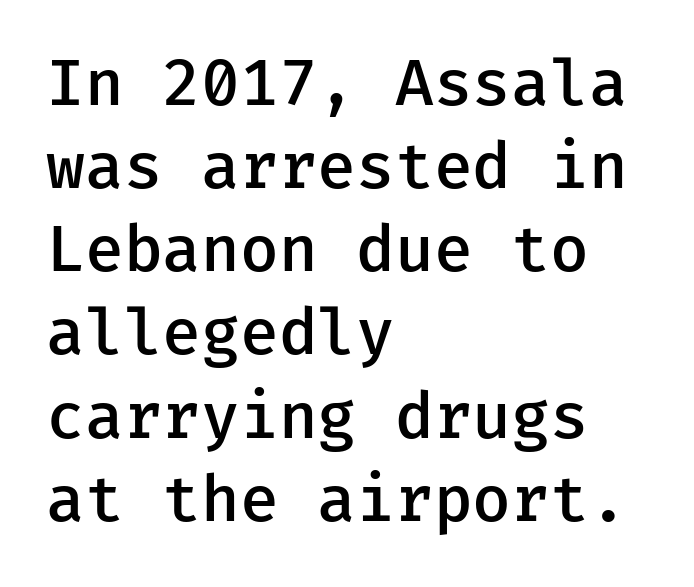
{"serif": "no", "italic": "no", "bold": "semi", "weight": "semibold", "width": "normal", "stroke_contrast": "low", "x_height": "medium", "underline": "no", "align": "left", "line_spacing": "normal", "line_spacing_ratio": 1.32, "letter_spacing": "normal", "letter_spacing_em": 0.0, "glyph_px": 63}
